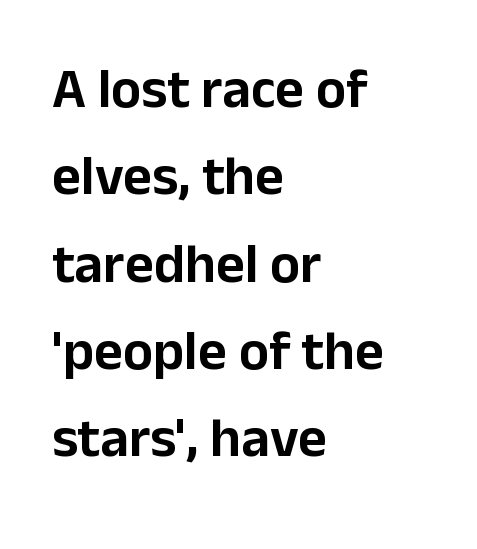
Italic: no, the glyphs are upright roman. Spacing verdict: proportional, widths tailored to each character. Each word holds together tightly as a unit, with standard inter-letter gaps. Anything drawn beneath the words? Only blank space.
